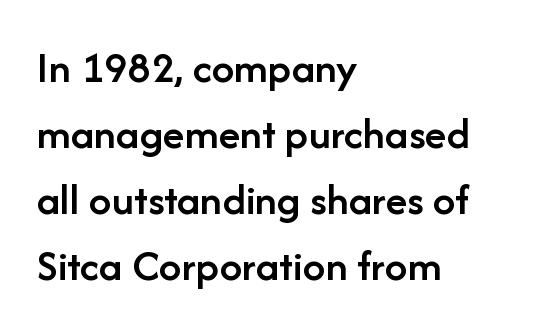
The image shows 45 px semibold sans-serif type, upright; set left-aligned, normal line spacing (1.47x), normal letter spacing, not underlined; low stroke contrast and a medium x-height.
